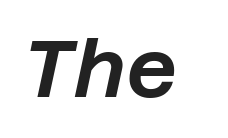
The image shows 80 px text type, italic (leaning right); set normal letter spacing, not underlined; low stroke contrast and a large x-height.
